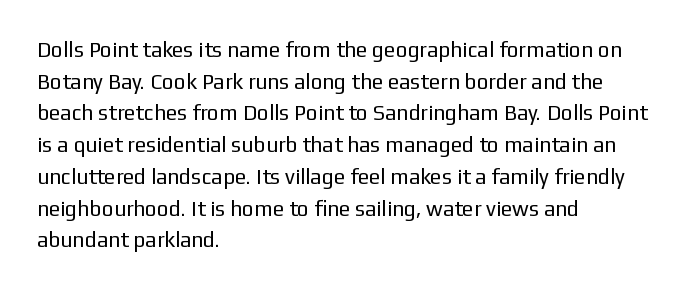
{"italic": "no", "bold": "no", "underline": "no", "align": "left", "line_spacing": "normal", "line_spacing_ratio": 1.51, "letter_spacing": "normal", "letter_spacing_em": 0.0, "glyph_px": 21}
